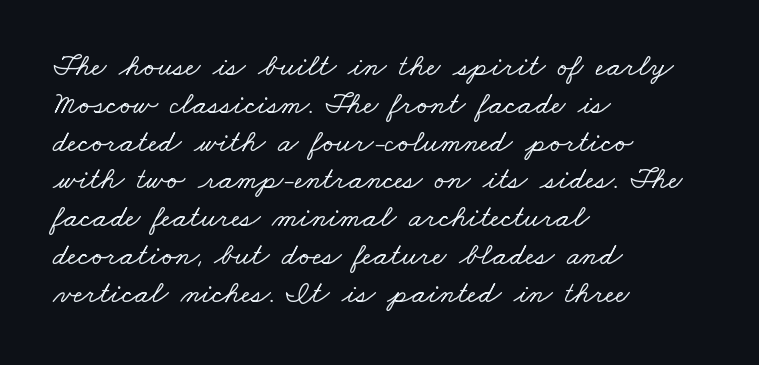
The image shows 31 px wide serif type; set left-aligned, line spacing 1.22x, normal letter spacing, not underlined; low stroke contrast and a small x-height.
